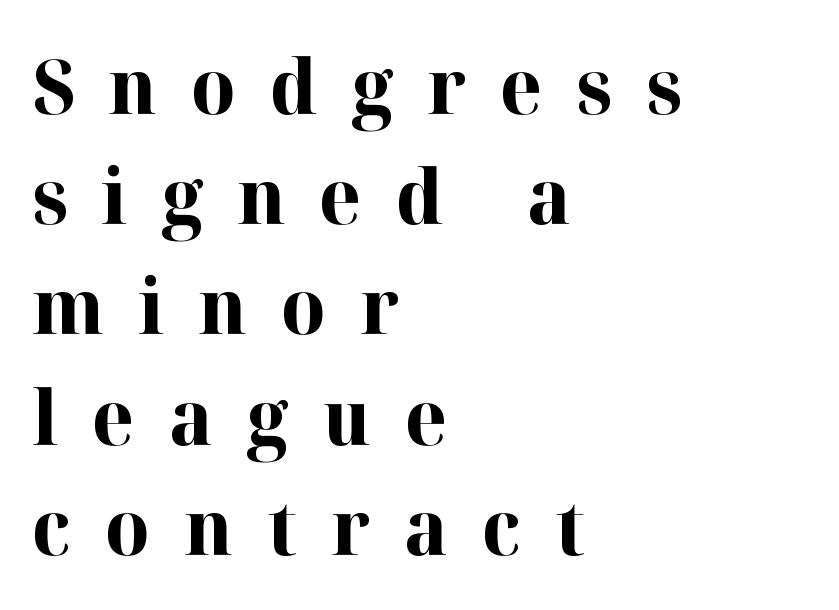
Q: Is the text bold? A: Yes.
Q: Is the text italic (slanted)? A: No, it is upright.
Q: Is the typeface a serif or a sans-serif typeface? A: Serif.
Q: Is the text underlined? A: No.
Q: How is the paragraph aligned? A: Left-aligned.
Q: Is the spacing between letters normal or unusually wide? A: Unusually wide.
Q: Is the spacing between lines tight, normal or loose? A: Normal.
Q: Width (condensed, normal, or wide)? A: Normal.
Q: Stroke contrast? A: High.
Q: x-height? A: Medium.
Q: Monospaced? A: No.
